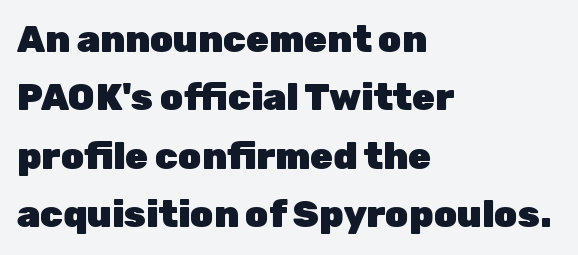
Regarding serifs, this sample does without them. The lettering holds an erect, upright posture throughout. The gap between lines stays unmarked. Horizontal bands of white between lines are of average thickness.
